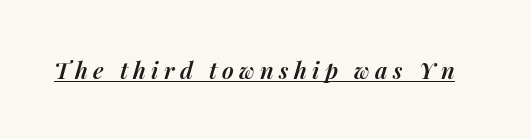
The font's italic variant was chosen for this text. Words appear elongated and porous because spacing is wide. The string is rendered with underlining switched on. Stems and bowls a touch heavier than normal — semibold.
